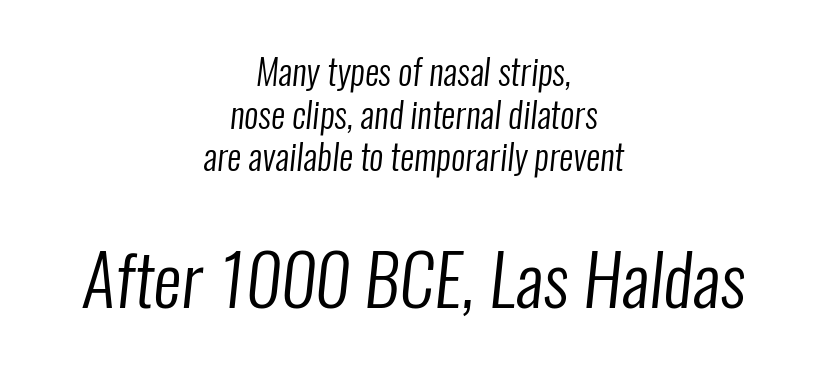
Think standard paragraph weight, or any step lighter than that. The area under the type is left untouched. This sample is center-justified, so both line endings float freely. The horizontal fit of the characters is conventional and even.
